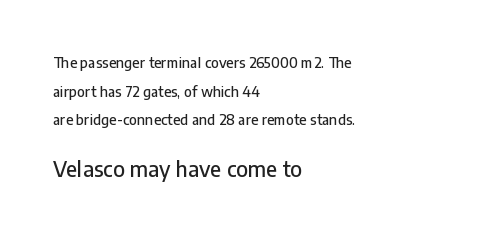
Q: Is the text italic (slanted)? A: No, it is upright.
Q: Is the text underlined? A: No.
Q: How is the paragraph aligned? A: Left-aligned.
Q: Is the spacing between letters normal or unusually wide? A: Normal.
Q: Is the spacing between lines tight, normal or loose? A: Loose.
Q: Which block of text is set in a larger size, the first (top) or the second (bottom)? A: The second (bottom) one.
